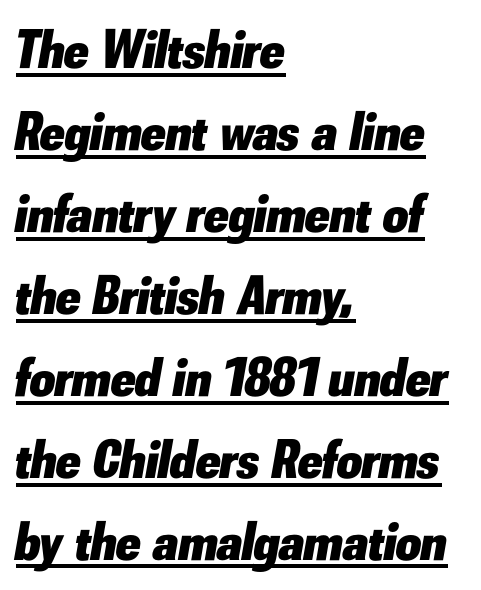
{"italic": "yes", "lean": "right", "slant_degrees": 10, "bold": "yes", "weight": "heavy", "width": "normal", "stroke_contrast": "low", "x_height": "small", "monospaced": "no", "underline": "yes", "align": "left", "line_spacing": "normal", "line_spacing_ratio": 1.49, "letter_spacing": "normal", "letter_spacing_em": 0.0, "glyph_px": 55}
